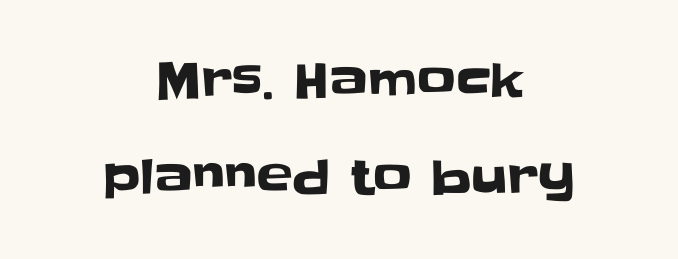
{"serif": "no", "italic": "no", "width": "normal", "stroke_contrast": "low", "x_height": "large", "monospaced": "no", "underline": "no", "align": "center", "line_spacing": "loose", "line_spacing_ratio": 2.02, "letter_spacing": "normal", "letter_spacing_em": 0.0, "glyph_px": 48}
